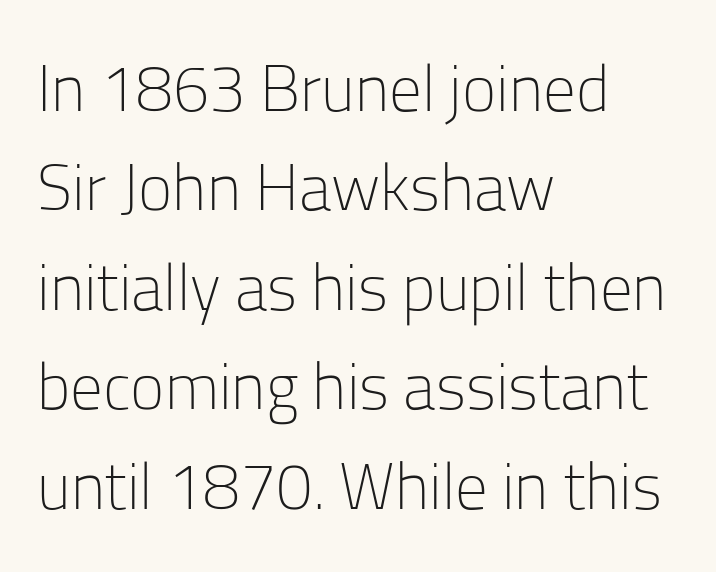
The image shows 65 px light sans-serif type, upright; set left-aligned, normal line spacing (1.53x), normal letter spacing, not underlined; low stroke contrast and a medium x-height.
